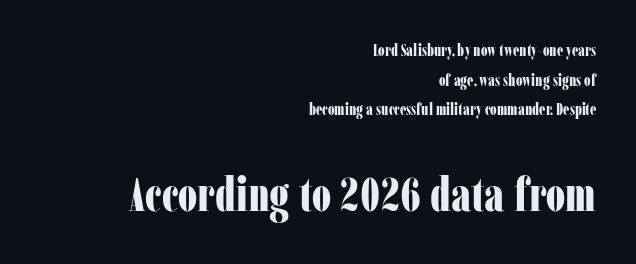
{"serif": "yes", "italic": "no", "bold": "yes", "weight": "bold", "width": "condensed", "stroke_contrast": "low", "x_height": "medium", "monospaced": "no", "underline": "no", "align": "right", "line_spacing_ratio": 1.85, "letter_spacing": "normal", "letter_spacing_em": 0.0, "larger_block": "second", "size_ratio": 2.94, "glyph_px": 47}
